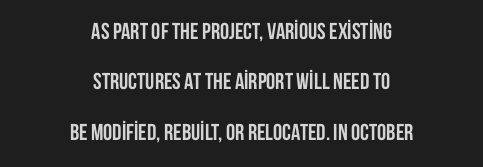
The image shows 23 px bold type, upright; set centered, loose line spacing (2.19x), normal letter spacing, not underlined.
